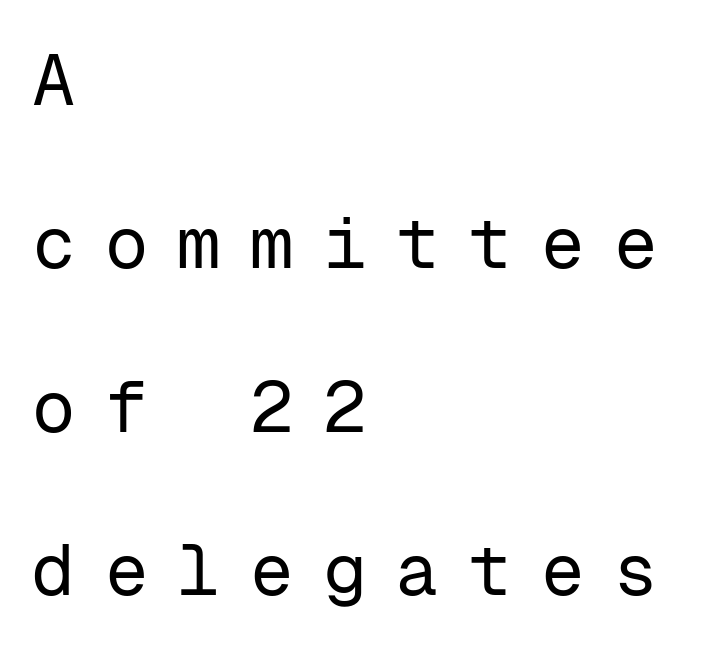
{"serif": "no", "italic": "no", "bold": "no", "weight": "regular", "width": "normal", "stroke_contrast": "low", "x_height": "medium", "monospaced": "yes", "underline": "no", "align": "left", "line_spacing": "loose", "line_spacing_ratio": 2.27, "letter_spacing": "wide", "letter_spacing_em": 0.41, "glyph_px": 72}
